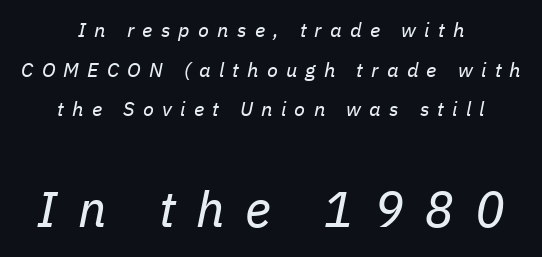
{"italic": "yes", "lean": "right", "slant_degrees": 11, "bold": "no", "weight": "regular", "width": "normal", "stroke_contrast": "low", "x_height": "medium", "monospaced": "no", "underline": "no", "align": "center", "line_spacing": "loose", "line_spacing_ratio": 1.98, "letter_spacing": "wide", "letter_spacing_em": 0.41, "larger_block": "second", "size_ratio": 2.5, "glyph_px": 50}
